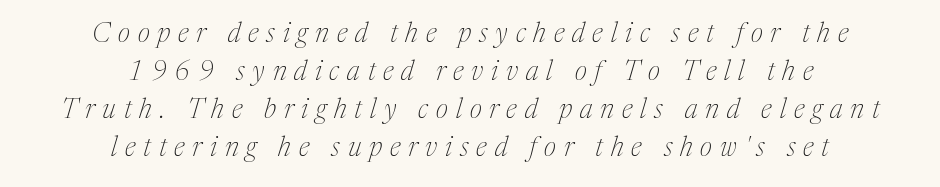
The rendering uses a moderate line-height, typical for paragraphs. The letterforms stand isolated, each surrounded by extra space. Italic? Definitely — the glyphs are oblique. Reading down the block, each line starts at a different indent, mirrored at its end. The passage shown is not bold in any degree.
